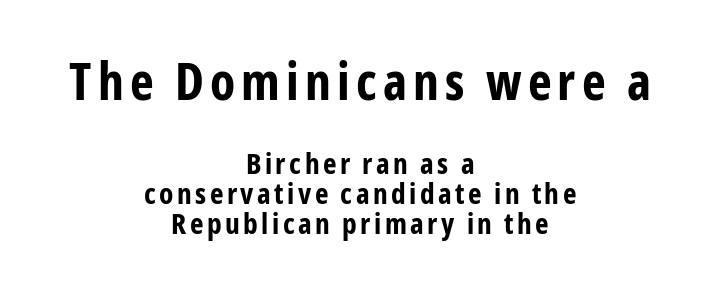
{"serif": "no", "italic": "no", "bold": "yes", "weight": "bold", "width": "condensed", "stroke_contrast": "low", "x_height": "medium", "monospaced": "no", "underline": "no", "align": "center", "line_spacing": "tight", "line_spacing_ratio": 1.04, "larger_block": "first", "size_ratio": 1.76, "glyph_px": 51}
